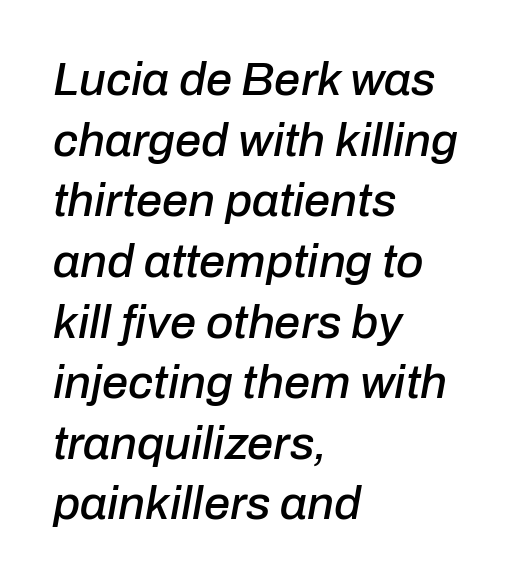
The image shows 47 px text type, italic (leaning right); set left-aligned, normal line spacing (1.29x), normal letter spacing, not underlined; low stroke contrast and a medium x-height.
